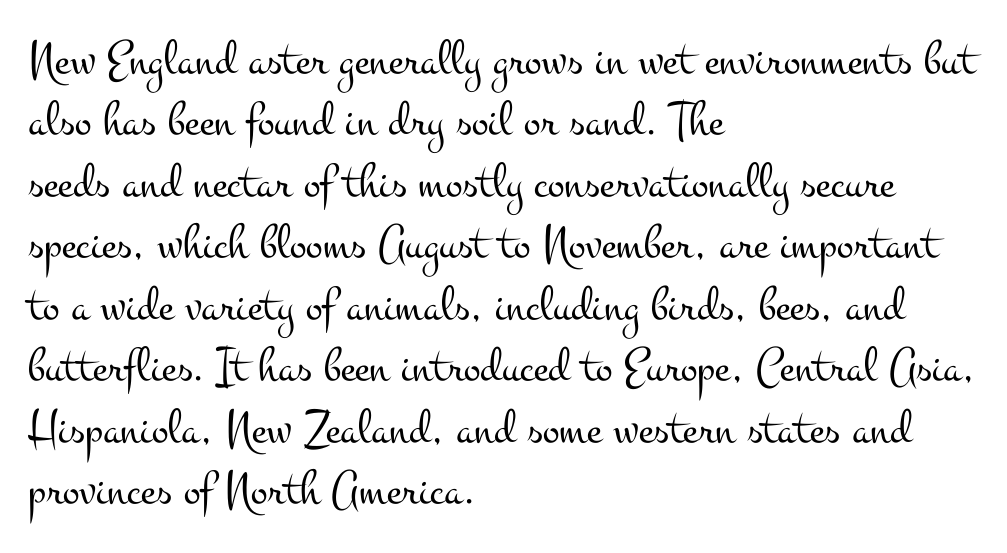
The image shows 50 px light, wide type; set left-aligned, line spacing 1.23x, normal letter spacing, not underlined; medium stroke contrast and a small x-height.
